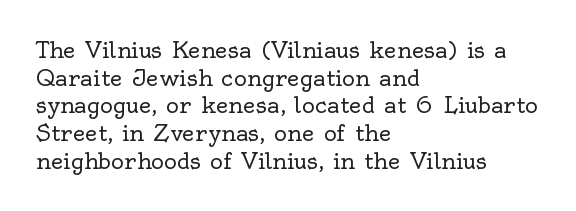
The typeface has the unassuming heft of standard copy or less. Vertical strokes here are truly vertical. A clean baseline with only descenders dipping below it. Default kerning and tracking; the words read as compact shapes.
